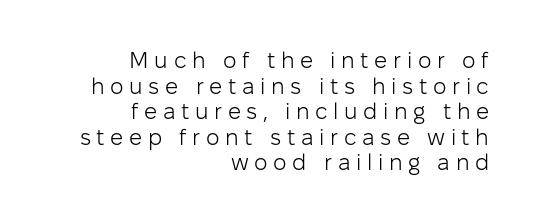
{"italic": "no", "bold": "no", "underline": "no", "align": "right", "line_spacing": "tight", "line_spacing_ratio": 1.11, "letter_spacing": "wide", "letter_spacing_em": 0.24, "glyph_px": 23}
